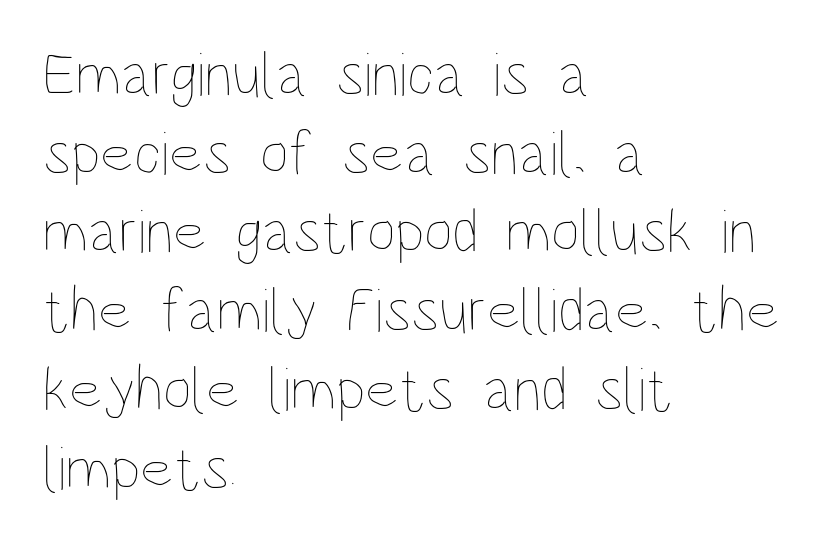
The image shows 63 px thin, condensed type, upright; set left-aligned, normal line spacing (1.25x), normal letter spacing, not underlined; low stroke contrast and a large x-height.
